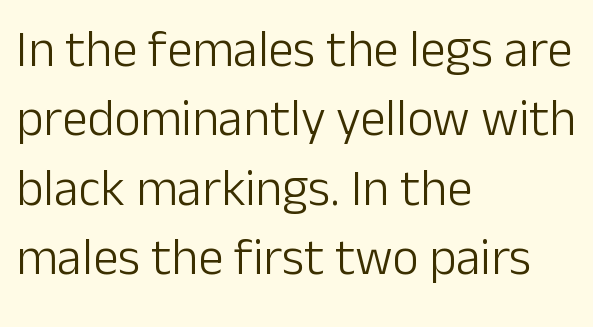
The image shows 51 px light sans-serif type, upright; set left-aligned, normal line spacing (1.36x), normal letter spacing, not underlined; low stroke contrast and a medium x-height.
